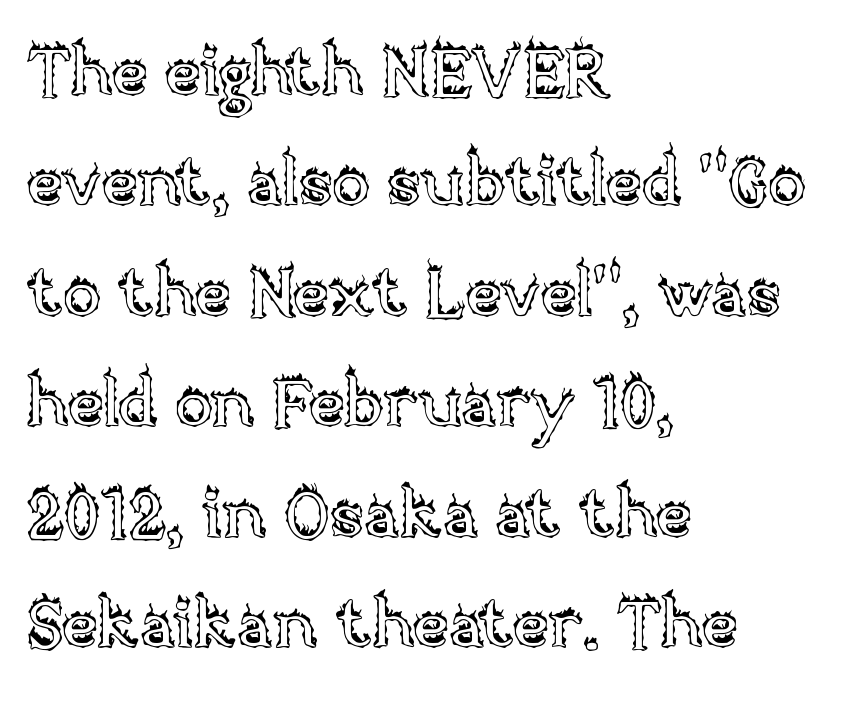
Compared with typical paragraphs, the rows here are spaced about the same. The compositor pushed each line to the left boundary. How are the letters spaced? Ordinarily, with no added tracking. Note the varied advance widths — an 'i' is clearly narrower than an 'm'. These lines were composed using upright roman letters.
